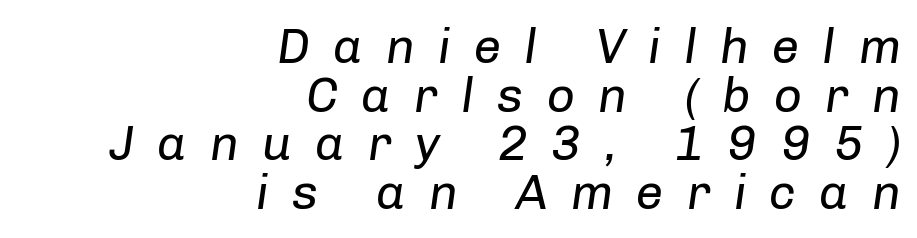
There's an unmistakable incline to the writing here. The letters advance in unequal steps, a hallmark of proportional type. Reading down the column, the eye jumps only a short way to each next line. The passage shown is not underscored anywhere.
